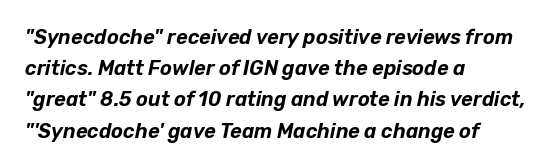
{"italic": "yes", "lean": "right", "slant_degrees": 12, "underline": "no", "align": "left", "line_spacing": "normal", "line_spacing_ratio": 1.56, "letter_spacing": "normal", "letter_spacing_em": 0.0, "glyph_px": 20}
